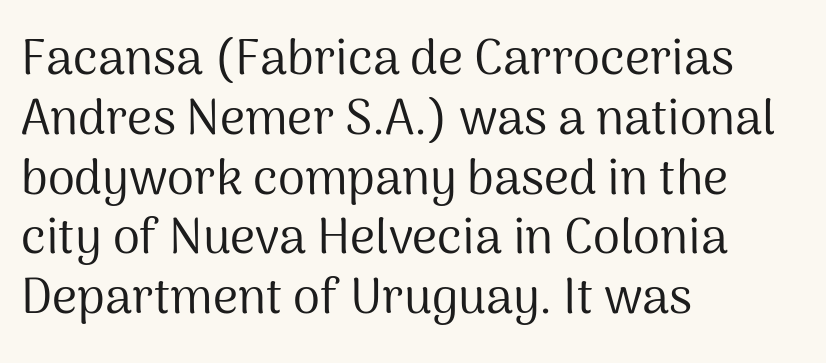
The image shows 49 px regular-weight sans-serif type, upright; set left-aligned, line spacing 1.22x, normal letter spacing, not underlined; medium stroke contrast and a medium x-height.
